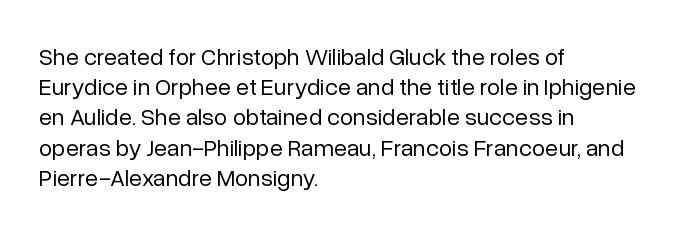
The image shows 24 px text type, upright; set left-aligned, normal line spacing (1.26x), normal letter spacing, not underlined.
